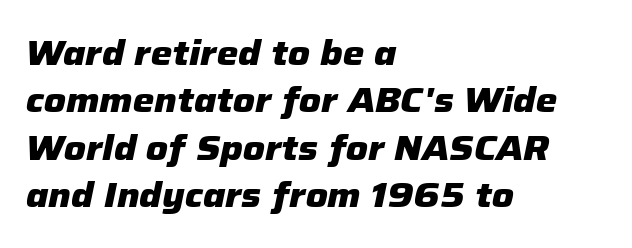
{"italic": "yes", "lean": "right", "slant_degrees": 12, "bold": "yes", "weight": "heavy", "width": "normal", "stroke_contrast": "low", "x_height": "medium", "monospaced": "no", "underline": "no", "align": "left", "line_spacing": "normal", "line_spacing_ratio": 1.39, "letter_spacing": "normal", "letter_spacing_em": 0.0, "glyph_px": 34}
